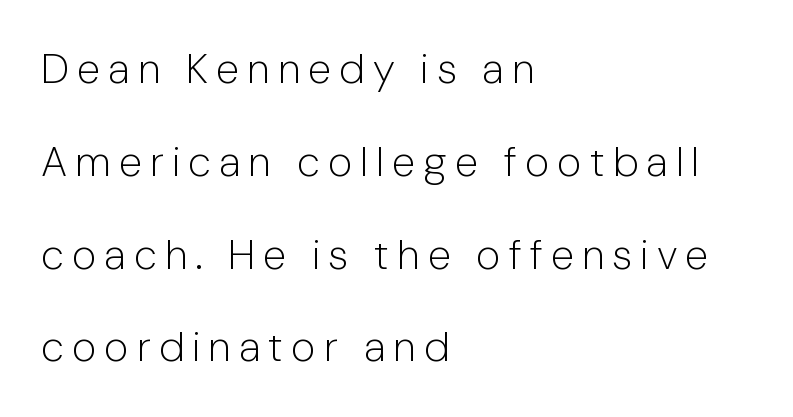
These lines stand farther apart than default settings would place them. The passage shown is not underscored anywhere. Stroke terminals: plain, sans-serif. Upright lettering throughout. Letters have the restrained weight of plain body copy at most. A classic flush-left, rag-right setting is used for this passage.
